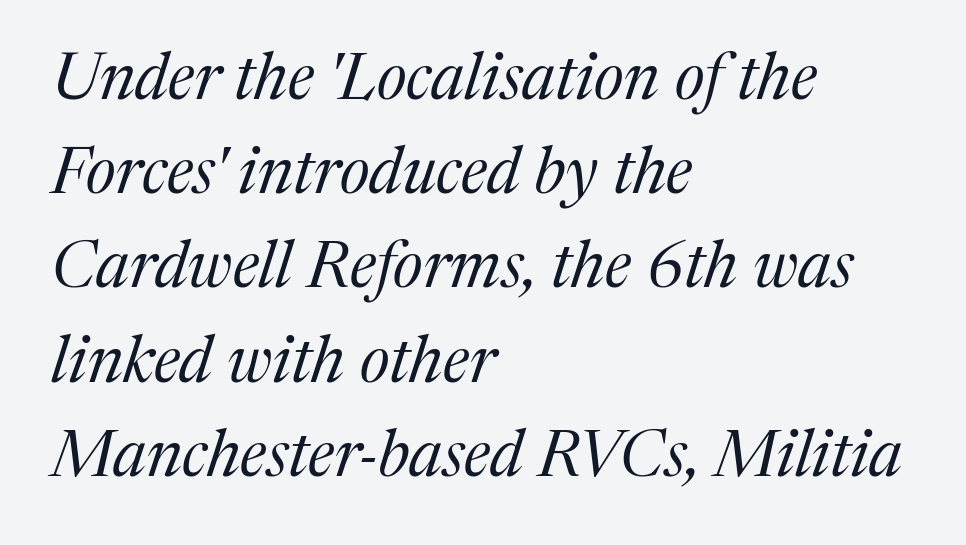
Each row of text sits above clean, open space. The letterforms sit shoulder to shoulder at normal distance. The strokes carry an ordinary text weight at most. The ragged edge is on the right, which tells us the setting is flush left. When letters slant like this, we call the style italic.
